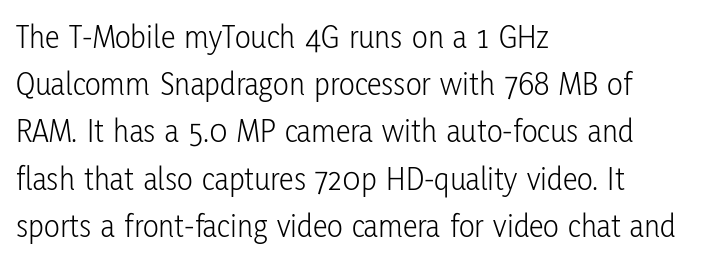
{"serif": "no", "italic": "no", "bold": "no", "weight": "light", "width": "condensed", "stroke_contrast": "low", "x_height": "medium", "monospaced": "no", "underline": "no", "align": "left", "line_spacing": "normal", "line_spacing_ratio": 1.43, "letter_spacing": "normal", "letter_spacing_em": 0.0, "glyph_px": 33}
